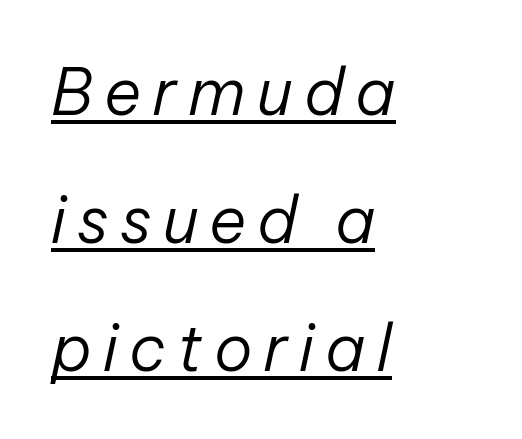
{"italic": "yes", "lean": "right", "slant_degrees": 12, "bold": "no", "weight": "regular", "width": "normal", "stroke_contrast": "low", "x_height": "medium", "monospaced": "no", "underline": "yes", "align": "left", "line_spacing": "loose", "line_spacing_ratio": 2.0, "glyph_px": 64}
